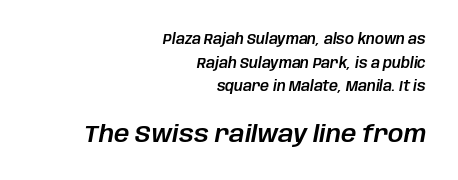
The image shows 24 px text type, italic (leaning right); set right-aligned, normal line spacing (1.68x), normal letter spacing, not underlined; the second (bottom) block is 1.71x larger.
